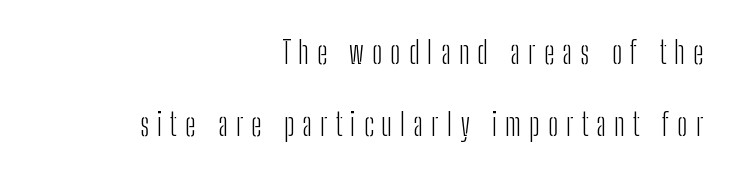
Leading is clearly above the norm, producing a sparse column. Is the stroke heavy? The answer is a plain regular-or-lighter. Is the block centered? No — it sits flush against the right margin. Here the designer chose a conventional face with non-uniform glyph widths. Words float on clear page, feet unadorned.
